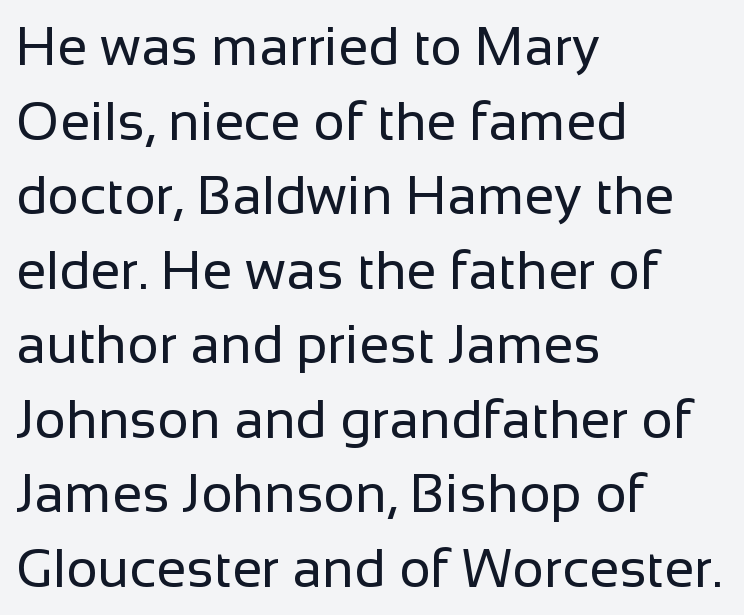
{"serif": "no", "italic": "no", "bold": "no", "weight": "regular", "width": "normal", "stroke_contrast": "low", "x_height": "medium", "monospaced": "no", "underline": "no", "align": "left", "line_spacing": "normal", "line_spacing_ratio": 1.38, "letter_spacing": "normal", "letter_spacing_em": 0.0, "glyph_px": 54}
